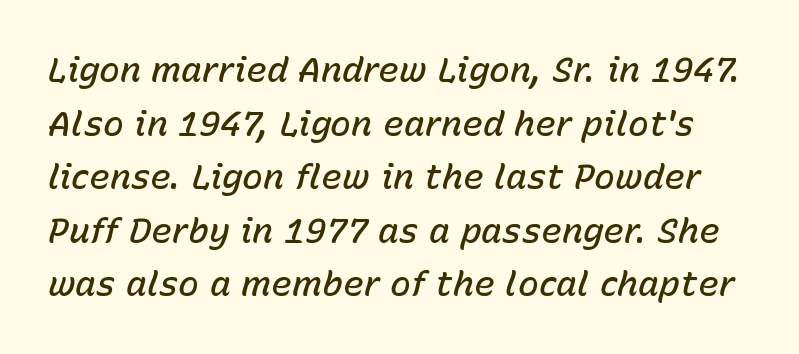
The image shows 35 px semibold type, italic (leaning right); set normal line spacing (1.53x), normal letter spacing, not underlined; low stroke contrast and a medium x-height.
